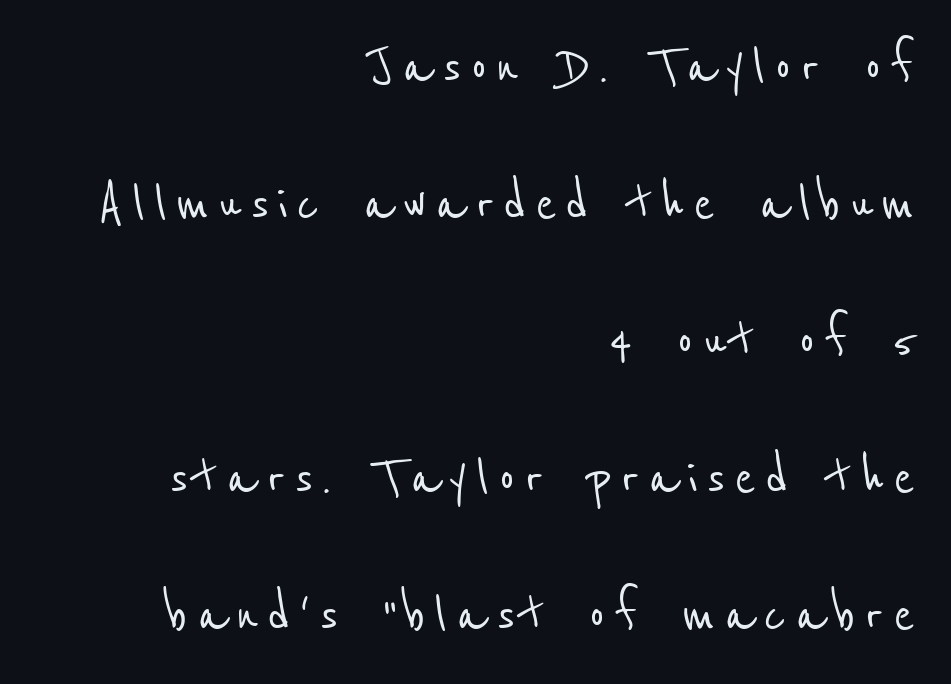
{"serif": "no", "width": "condensed", "stroke_contrast": "low", "x_height": "medium", "monospaced": "no", "underline": "no", "align": "right", "line_spacing": "loose", "line_spacing_ratio": 2.14, "glyph_px": 64}
